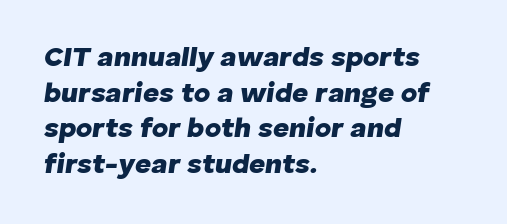
The image shows 28 px heavy type, italic (leaning right); set left-aligned, normal line spacing (1.27x), normal letter spacing, not underlined; low stroke contrast and a medium x-height.
